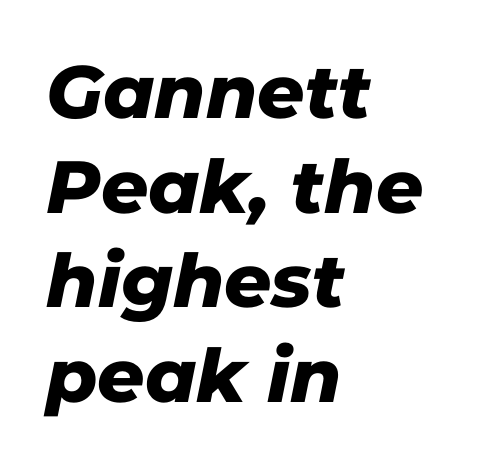
{"serif": "no", "width": "normal", "stroke_contrast": "low", "x_height": "medium", "monospaced": "no", "underline": "no", "align": "left", "line_spacing": "normal", "line_spacing_ratio": 1.28, "letter_spacing": "normal", "letter_spacing_em": 0.0, "glyph_px": 74}
